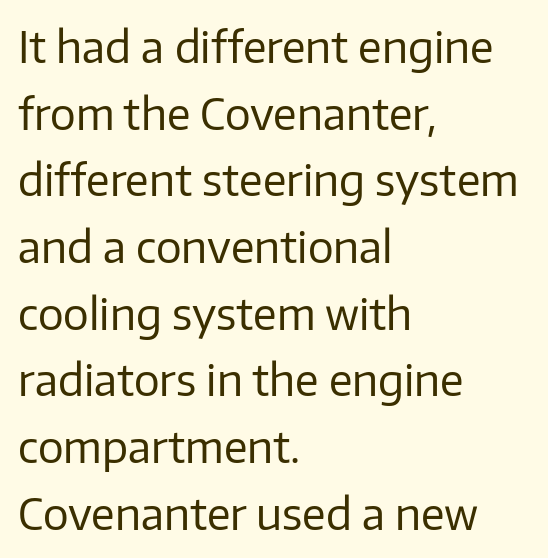
Q: Is the text bold? A: No.
Q: Is the text italic (slanted)? A: No, it is upright.
Q: Is the typeface a serif or a sans-serif typeface? A: Sans-serif.
Q: Is the text underlined? A: No.
Q: How is the paragraph aligned? A: Left-aligned.
Q: Is the spacing between letters normal or unusually wide? A: Normal.
Q: Is the spacing between lines tight, normal or loose? A: Normal.
Q: Width (condensed, normal, or wide)? A: Normal.
Q: Stroke contrast? A: Low.
Q: x-height? A: Medium.
Q: Monospaced? A: No.
